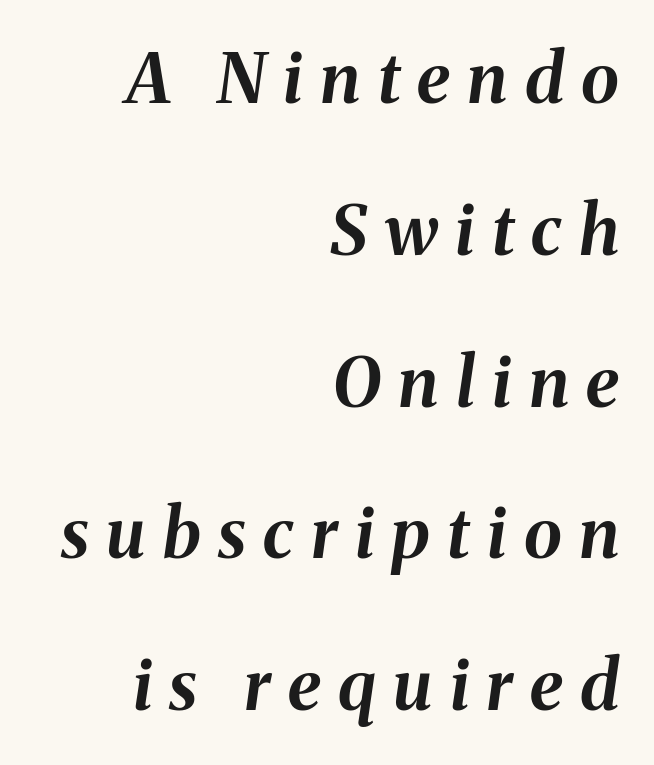
Q: Is the text bold? A: Yes.
Q: Is the text italic (slanted)? A: Yes, it leans right by about 8 degrees.
Q: Is the text underlined? A: No.
Q: How is the paragraph aligned? A: Right-aligned.
Q: Is the spacing between letters normal or unusually wide? A: Unusually wide.
Q: Is the spacing between lines tight, normal or loose? A: Loose.
Q: Width (condensed, normal, or wide)? A: Normal.
Q: Stroke contrast? A: Medium.
Q: x-height? A: Medium.
Q: Monospaced? A: No.
